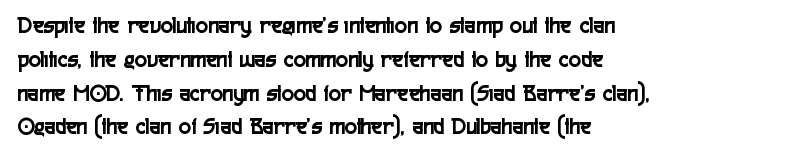
Left-aligned paragraph, ragged on the right. Compared with typical body copy, the letter spacing here is the same. A roman cut, with each character standing at attention. Baseline-to-baseline distance is the conventional proportion of letter height. The string is rendered with underlining switched off.
